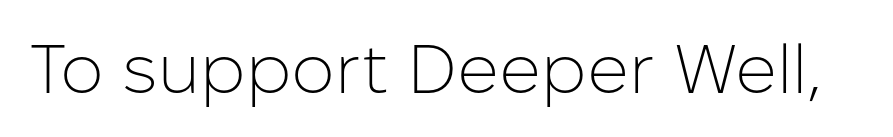
The image shows 69 px light sans-serif type, upright; set normal letter spacing, not underlined; low stroke contrast and a medium x-height.
